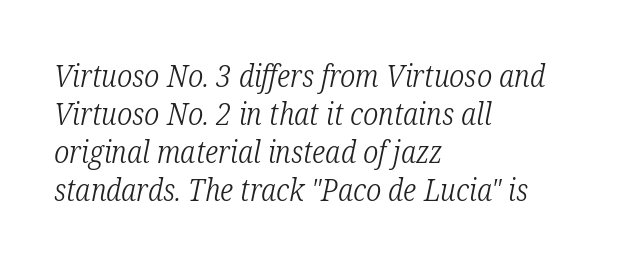
Q: Is the text bold? A: No.
Q: Is the text italic (slanted)? A: Yes, it leans right by about 12 degrees.
Q: Is the typeface a serif or a sans-serif typeface? A: Serif.
Q: Is the text underlined? A: No.
Q: How is the paragraph aligned? A: Left-aligned.
Q: Is the spacing between letters normal or unusually wide? A: Normal.
Q: Is the spacing between lines tight, normal or loose? A: Normal.
Q: Width (condensed, normal, or wide)? A: Condensed.
Q: Stroke contrast? A: Low.
Q: x-height? A: Medium.
Q: Monospaced? A: No.
